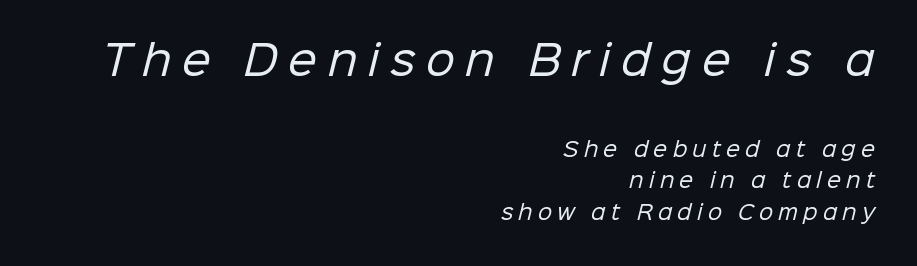
Q: Is the text bold? A: No.
Q: Is the typeface a serif or a sans-serif typeface? A: Sans-serif.
Q: Is the text underlined? A: No.
Q: How is the paragraph aligned? A: Right-aligned.
Q: Is the spacing between letters normal or unusually wide? A: Unusually wide.
Q: Is the spacing between lines tight, normal or loose? A: Normal.
Q: Which block of text is set in a larger size, the first (top) or the second (bottom)? A: The first (top) one.
Q: Width (condensed, normal, or wide)? A: Normal.
Q: Stroke contrast? A: Low.
Q: x-height? A: Medium.
Q: Monospaced? A: No.
